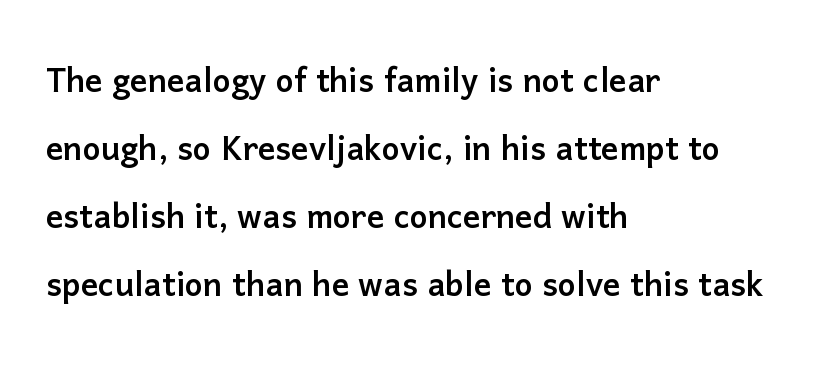
Q: Is the text italic (slanted)? A: No, it is upright.
Q: Is the typeface a serif or a sans-serif typeface? A: Sans-serif.
Q: Is the text underlined? A: No.
Q: How is the paragraph aligned? A: Left-aligned.
Q: Is the spacing between letters normal or unusually wide? A: Normal.
Q: Is the spacing between lines tight, normal or loose? A: Normal.
Q: Width (condensed, normal, or wide)? A: Normal.
Q: Stroke contrast? A: Low.
Q: x-height? A: Medium.
Q: Monospaced? A: No.
